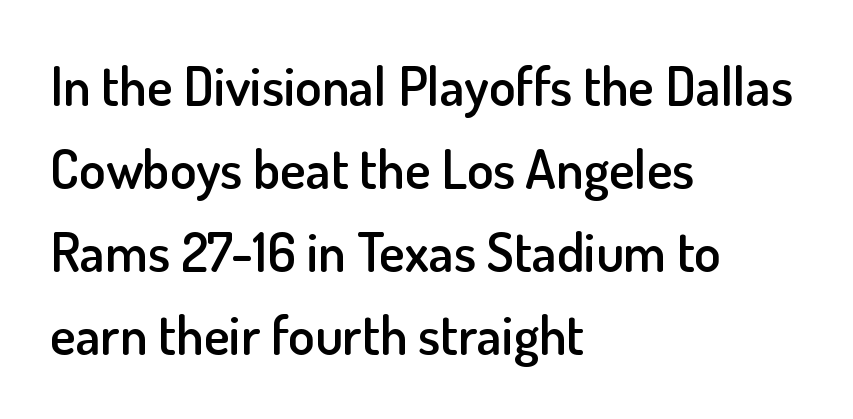
{"serif": "no", "italic": "no", "bold": "semi", "weight": "semibold", "width": "normal", "stroke_contrast": "low", "x_height": "small", "monospaced": "no", "underline": "no", "align": "left", "line_spacing": "normal", "line_spacing_ratio": 1.54, "letter_spacing": "normal", "letter_spacing_em": 0.0, "glyph_px": 54}
